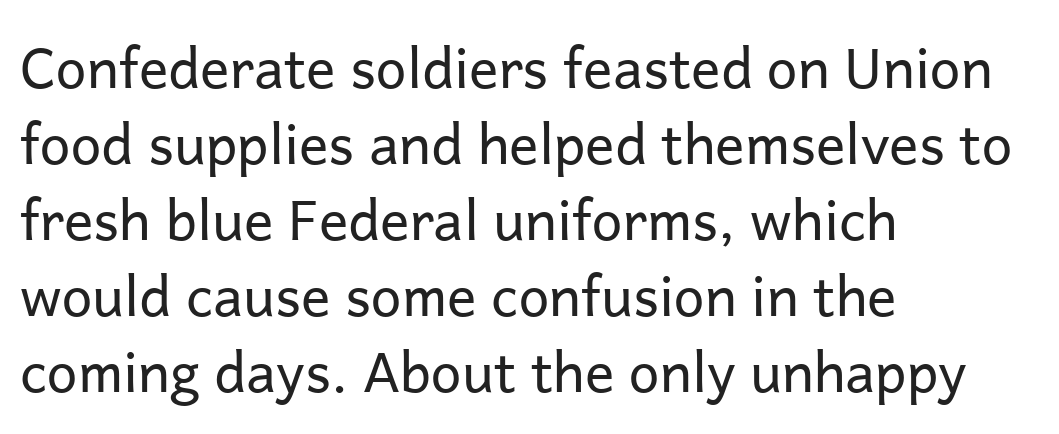
Looks like regular typesetting: each glyph gets only the width it needs. The lettering stays uniformly vertical, giving the passage a roman look. Note: no serifs on the glyphs. Stroke mass is kept to a normal reading level or below.
